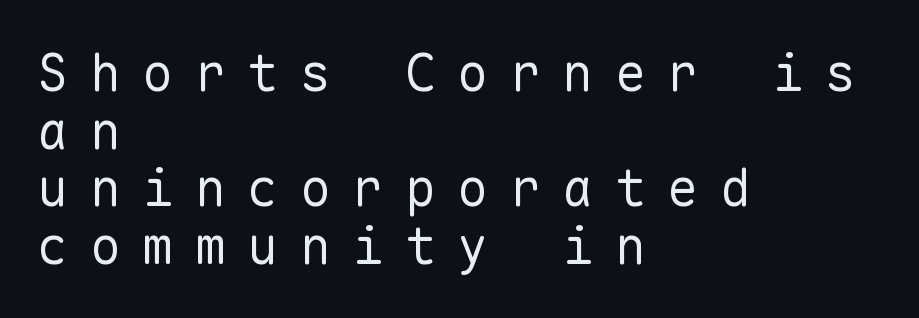
Q: Is the text bold? A: No.
Q: Is the text italic (slanted)? A: No, it is upright.
Q: Is the typeface a serif or a sans-serif typeface? A: Sans-serif.
Q: Is the text underlined? A: No.
Q: How is the paragraph aligned? A: Left-aligned.
Q: Is the spacing between letters normal or unusually wide? A: Unusually wide.
Q: Is the spacing between lines tight, normal or loose? A: Tight.
Q: Width (condensed, normal, or wide)? A: Normal.
Q: Stroke contrast? A: Low.
Q: x-height? A: Medium.
Q: Monospaced? A: Yes.
